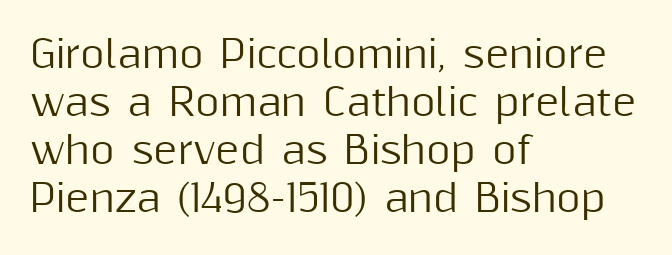
{"serif": "no", "italic": "no", "width": "normal", "stroke_contrast": "medium", "x_height": "medium", "monospaced": "no", "underline": "no", "align": "left", "line_spacing": "normal", "line_spacing_ratio": 1.3, "letter_spacing": "normal", "letter_spacing_em": 0.0, "glyph_px": 37}
